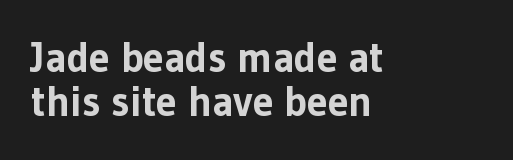
Q: Is the text bold? A: Yes.
Q: Is the text italic (slanted)? A: No, it is upright.
Q: Is the typeface a serif or a sans-serif typeface? A: Sans-serif.
Q: Is the text underlined? A: No.
Q: How is the paragraph aligned? A: Left-aligned.
Q: Is the spacing between letters normal or unusually wide? A: Normal.
Q: Is the spacing between lines tight, normal or loose? A: Tight.
Q: Width (condensed, normal, or wide)? A: Normal.
Q: Stroke contrast? A: Low.
Q: x-height? A: Medium.
Q: Monospaced? A: No.
